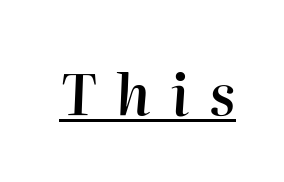
{"italic": "yes", "lean": "right", "slant_degrees": 2, "bold": "semi", "weight": "semibold", "width": "normal", "stroke_contrast": "high", "x_height": "medium", "monospaced": "no", "underline": "yes", "letter_spacing": "wide", "letter_spacing_em": 0.36, "glyph_px": 56}
